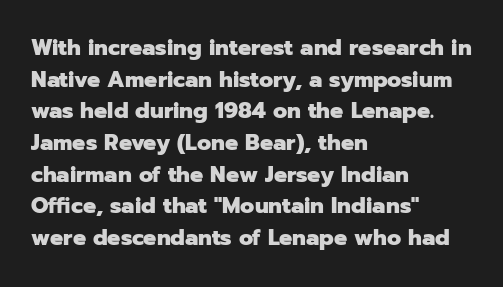
Q: Is the text bold? A: Yes.
Q: Is the text italic (slanted)? A: No, it is upright.
Q: Is the text underlined? A: No.
Q: How is the paragraph aligned? A: Left-aligned.
Q: Is the spacing between letters normal or unusually wide? A: Normal.
Q: Is the spacing between lines tight, normal or loose? A: Normal.
